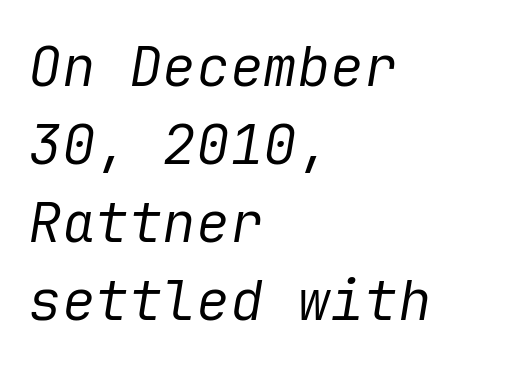
{"italic": "yes", "lean": "right", "slant_degrees": 9, "bold": "no", "weight": "regular", "width": "normal", "stroke_contrast": "low", "x_height": "medium", "underline": "no", "align": "left", "line_spacing": "normal", "line_spacing_ratio": 1.39, "letter_spacing": "normal", "letter_spacing_em": 0.0, "glyph_px": 56}
